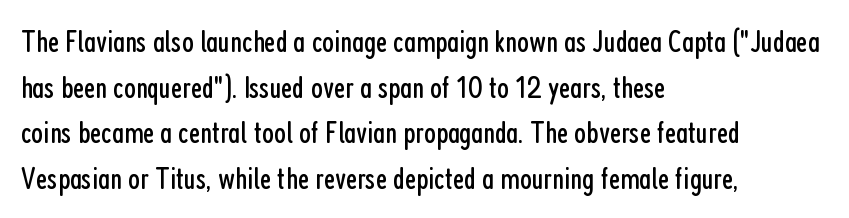
Look at the tracking — it's just the regular setting, nothing added. Honestly, the row spacing looks completely unremarkable. Ink coverage per letter is moderate at most. A typesetter would mark this as roman, not italic. Leftover space on each line is placed entirely after the last word.
